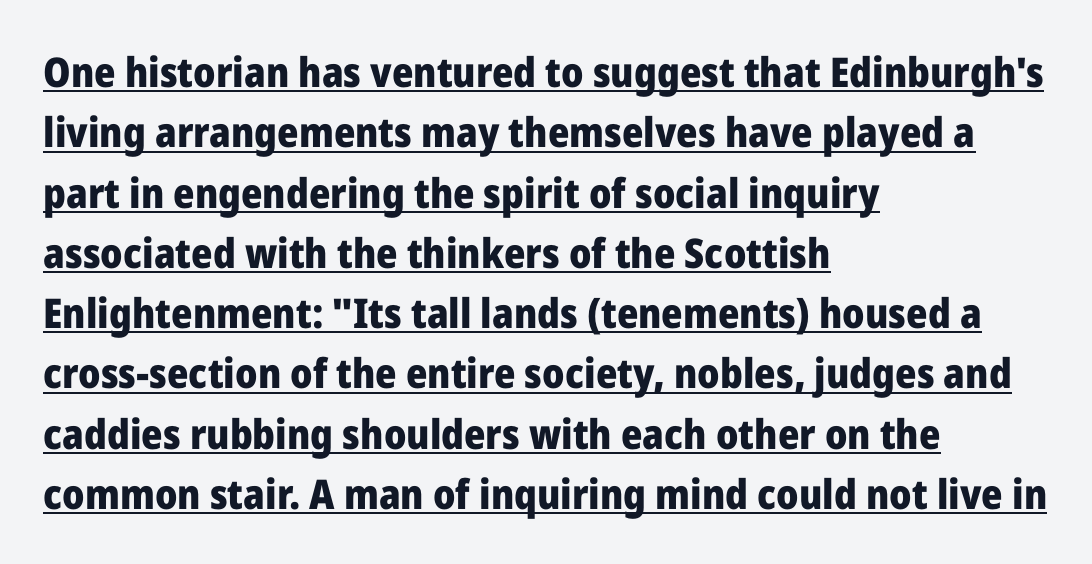
Q: Is the text bold? A: Yes.
Q: Is the text italic (slanted)? A: No, it is upright.
Q: Is the typeface a serif or a sans-serif typeface? A: Sans-serif.
Q: Is the text underlined? A: Yes.
Q: How is the paragraph aligned? A: Left-aligned.
Q: Is the spacing between letters normal or unusually wide? A: Normal.
Q: Is the spacing between lines tight, normal or loose? A: Normal.
Q: Width (condensed, normal, or wide)? A: Normal.
Q: Stroke contrast? A: Low.
Q: x-height? A: Medium.
Q: Monospaced? A: No.
